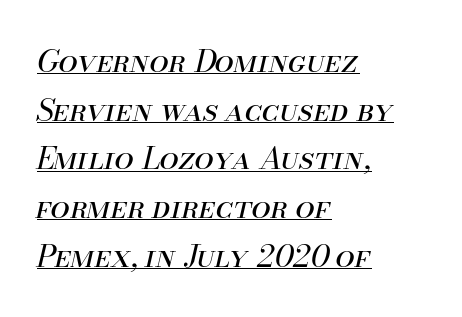
Q: Is the text bold? A: No.
Q: Is the text italic (slanted)? A: Yes, it leans right by about 13 degrees.
Q: Is the text underlined? A: Yes.
Q: How is the paragraph aligned? A: Left-aligned.
Q: Is the spacing between letters normal or unusually wide? A: Normal.
Q: Is the spacing between lines tight, normal or loose? A: Normal.
Q: Width (condensed, normal, or wide)? A: Normal.
Q: Stroke contrast? A: Medium.
Q: x-height? A: Small.
Q: Monospaced? A: No.
